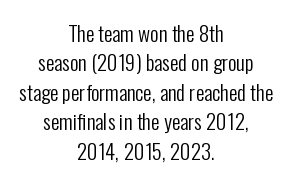
{"italic": "no", "bold": "no", "underline": "no", "align": "center", "line_spacing": "normal", "line_spacing_ratio": 1.4, "letter_spacing": "normal", "letter_spacing_em": 0.0, "glyph_px": 21}
